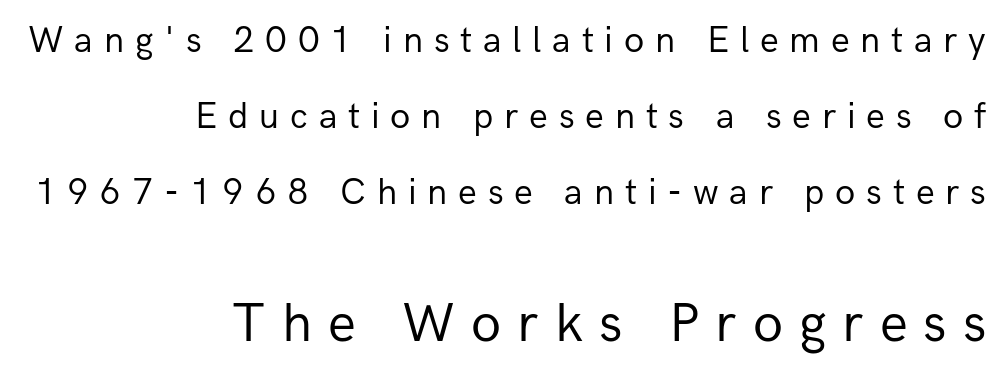
The image shows 55 px regular-weight sans-serif type, upright; set right-aligned, loose line spacing (2.06x), unusually wide letter spacing (+0.29 em), not underlined; the second (bottom) block is 1.49x larger; low stroke contrast and a medium x-height.
